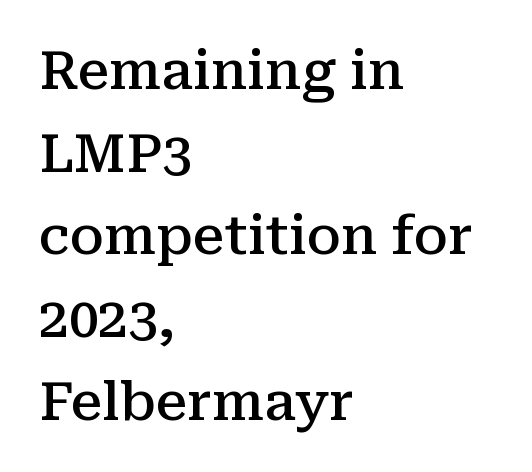
{"serif": "yes", "italic": "no", "bold": "semi", "weight": "semibold", "width": "normal", "stroke_contrast": "medium", "x_height": "medium", "monospaced": "no", "underline": "no", "align": "left", "line_spacing": "normal", "line_spacing_ratio": 1.56, "letter_spacing": "normal", "letter_spacing_em": 0.0, "glyph_px": 53}
